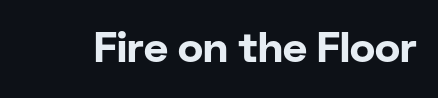
Q: Is the text bold? A: Yes.
Q: Is the text italic (slanted)? A: No, it is upright.
Q: Is the typeface a serif or a sans-serif typeface? A: Sans-serif.
Q: Is the text underlined? A: No.
Q: Is the spacing between letters normal or unusually wide? A: Normal.
Q: Width (condensed, normal, or wide)? A: Normal.
Q: Stroke contrast? A: Low.
Q: x-height? A: Medium.
Q: Monospaced? A: No.
